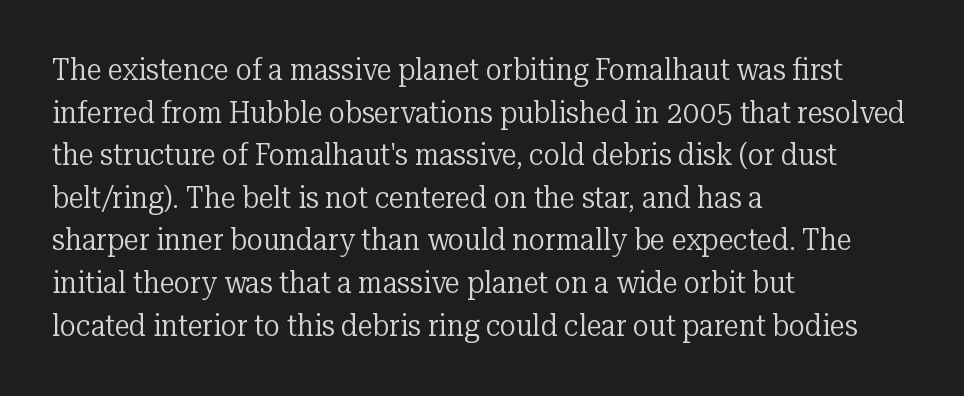
{"serif": "yes", "italic": "no", "bold": "no", "weight": "regular", "width": "normal", "stroke_contrast": "low", "x_height": "medium", "monospaced": "no", "underline": "no", "align": "left", "line_spacing": "normal", "line_spacing_ratio": 1.42, "letter_spacing": "normal", "letter_spacing_em": 0.0, "glyph_px": 30}
